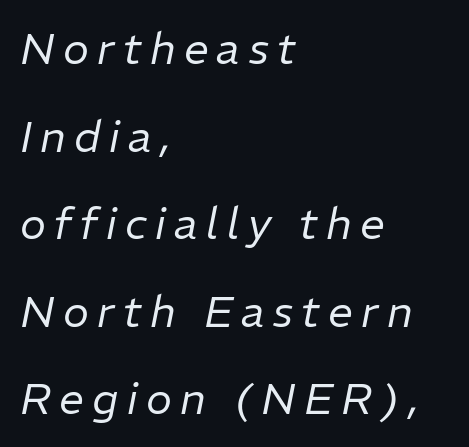
Q: Is the text bold? A: No.
Q: Is the text italic (slanted)? A: Yes, it leans right by about 11 degrees.
Q: Is the text underlined? A: No.
Q: How is the paragraph aligned? A: Left-aligned.
Q: Is the spacing between lines tight, normal or loose? A: Loose.
Q: Width (condensed, normal, or wide)? A: Normal.
Q: Stroke contrast? A: Low.
Q: x-height? A: Medium.
Q: Monospaced? A: No.
